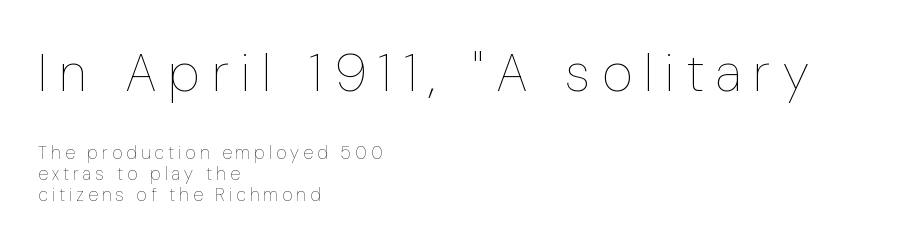
The image shows 53 px thin, condensed type, upright; set left-aligned, tight line spacing (1.15x), unusually wide letter spacing (+0.23 em), not underlined; the first (top) block is 2.94x larger; low stroke contrast and a medium x-height.
